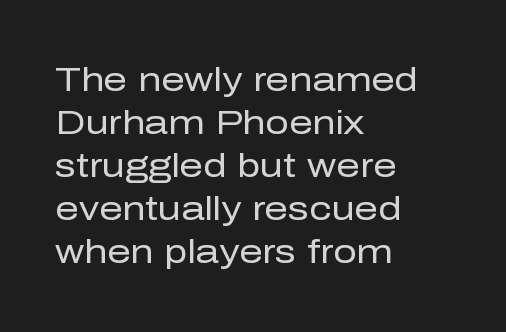
Reading down the block, your eye returns to a fixed left position each line. The type sits square on the baseline with zero lean. Rows of type keep a routine distance in the vertical direction. Tracking value appears to be zero — textbook default spacing.
